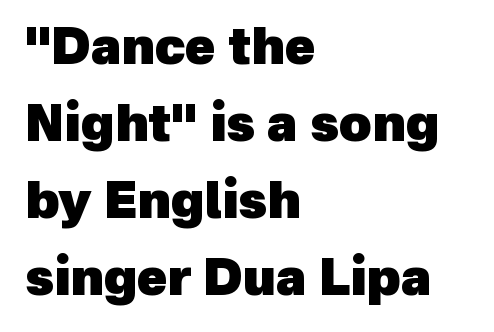
Q: Is the text bold? A: Yes.
Q: Is the typeface a serif or a sans-serif typeface? A: Sans-serif.
Q: Is the text underlined? A: No.
Q: How is the paragraph aligned? A: Left-aligned.
Q: Is the spacing between letters normal or unusually wide? A: Normal.
Q: Is the spacing between lines tight, normal or loose? A: Normal.
Q: Width (condensed, normal, or wide)? A: Normal.
Q: x-height? A: Medium.
Q: Monospaced? A: No.
